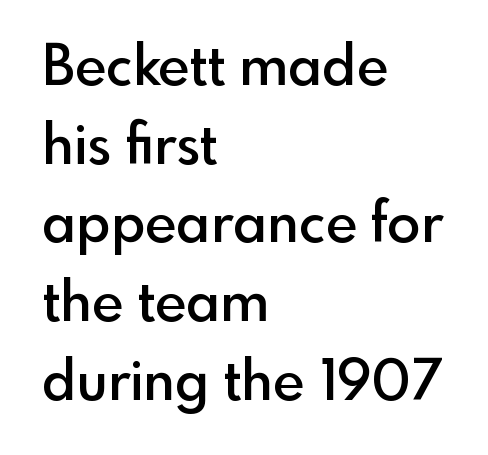
{"serif": "no", "italic": "no", "bold": "semi", "weight": "semibold", "width": "normal", "x_height": "small", "monospaced": "no", "underline": "no", "align": "left", "line_spacing": "normal", "line_spacing_ratio": 1.43, "letter_spacing": "normal", "letter_spacing_em": 0.0, "glyph_px": 55}
